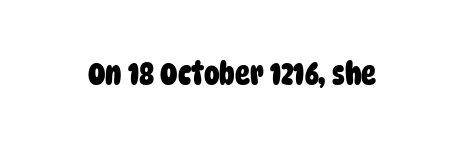
{"serif": "no", "bold": "yes", "weight": "heavy", "width": "condensed", "stroke_contrast": "low", "x_height": "large", "monospaced": "no", "underline": "no", "letter_spacing": "normal", "letter_spacing_em": 0.0, "glyph_px": 31}
